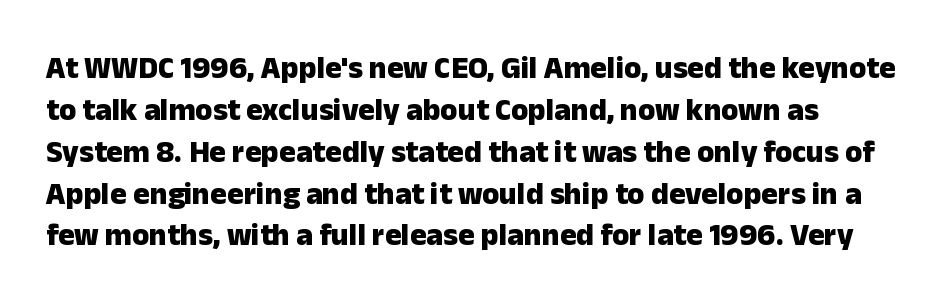
{"serif": "no", "italic": "no", "bold": "yes", "weight": "heavy", "width": "normal", "stroke_contrast": "low", "x_height": "medium", "monospaced": "no", "underline": "no", "align": "left", "line_spacing": "normal", "line_spacing_ratio": 1.35, "letter_spacing": "normal", "letter_spacing_em": 0.0, "glyph_px": 31}
